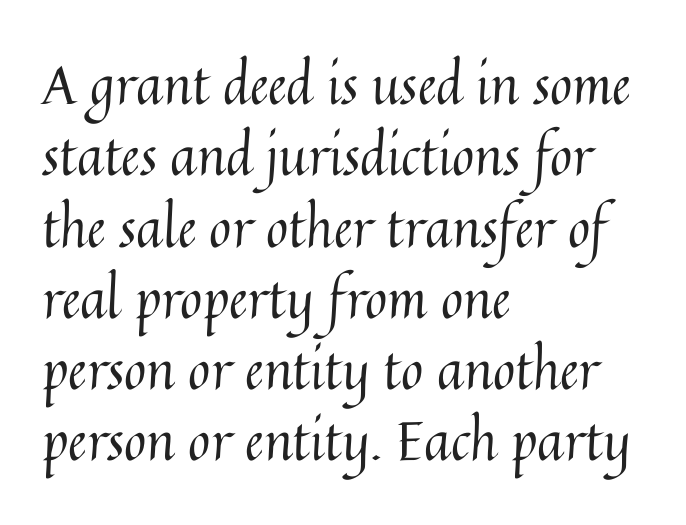
The image shows 54 px regular-weight type; set left-aligned, normal line spacing (1.32x), normal letter spacing, not underlined; medium stroke contrast and a medium x-height.
